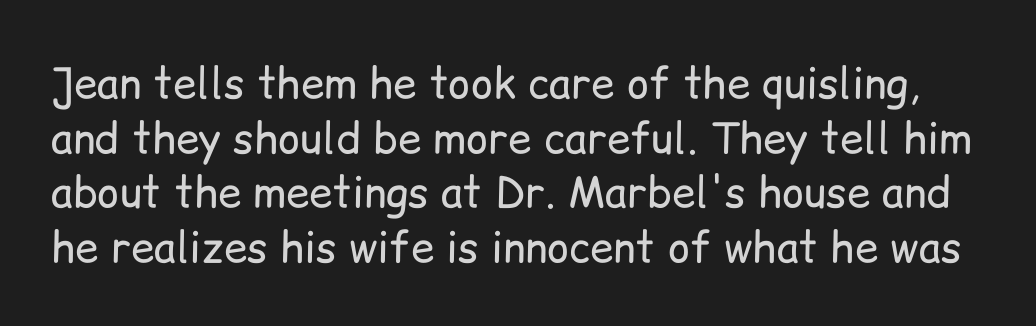
This block has exactly the height ordinary leading produces. To sum up the face: it is a sans, with no serifs. Inter-character spacing is left at the font's built-in metrics. Upright lettering throughout. These glyphs show unthickened strokes, regular width or finer.
